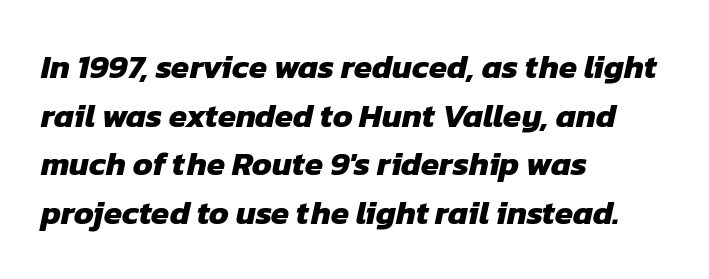
The setting favours the left margin, as ordinary paragraphs usually do. I'd call this a sans setting — the letters go barefoot. Descenders are the only things crossing below the line. Strokes here are thick enough to call this a true bold.
